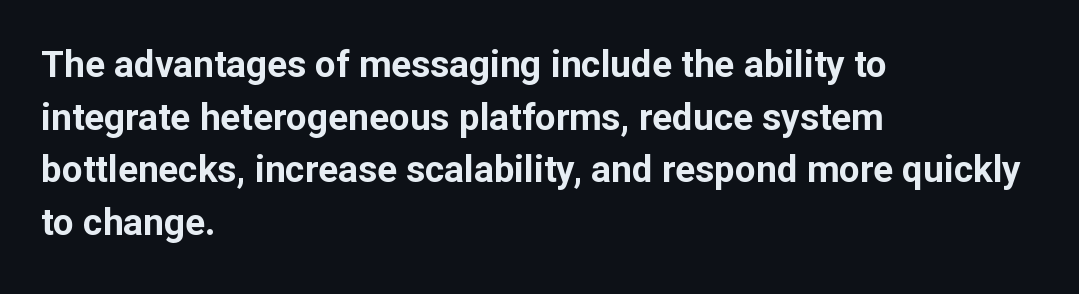
{"serif": "no", "italic": "no", "bold": "yes", "weight": "bold", "width": "normal", "stroke_contrast": "low", "x_height": "medium", "monospaced": "no", "underline": "no", "align": "left", "line_spacing": "normal", "line_spacing_ratio": 1.42, "letter_spacing": "normal", "letter_spacing_em": 0.0, "glyph_px": 37}
